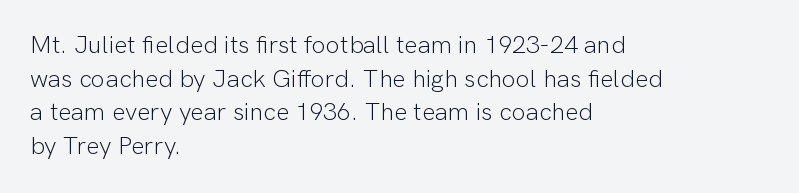
The image shows 25 px text type, upright; set left-aligned, normal line spacing (1.35x), normal letter spacing, not underlined.
